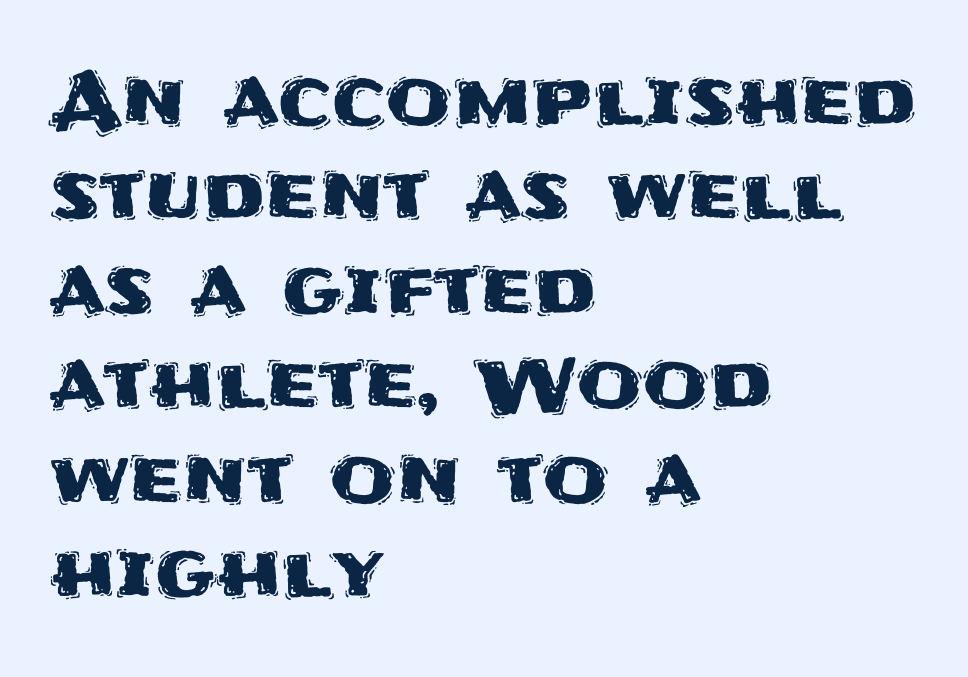
Rendered with straight, roman letterforms. The text block is weighted toward the left margin, trailing off unevenly rightward. The passage shown is typeset with a sans-serif family. Unmarked baselines from the first word to the last.
